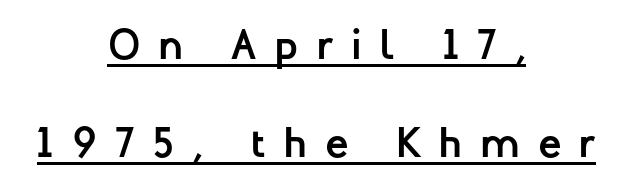
Q: Is the text bold? A: Yes.
Q: Is the text italic (slanted)? A: No, it is upright.
Q: Is the typeface a serif or a sans-serif typeface? A: Sans-serif.
Q: Is the text underlined? A: Yes.
Q: How is the paragraph aligned? A: Centered.
Q: Is the spacing between letters normal or unusually wide? A: Unusually wide.
Q: Is the spacing between lines tight, normal or loose? A: Loose.
Q: Width (condensed, normal, or wide)? A: Normal.
Q: Stroke contrast? A: Low.
Q: x-height? A: Medium.
Q: Monospaced? A: No.
